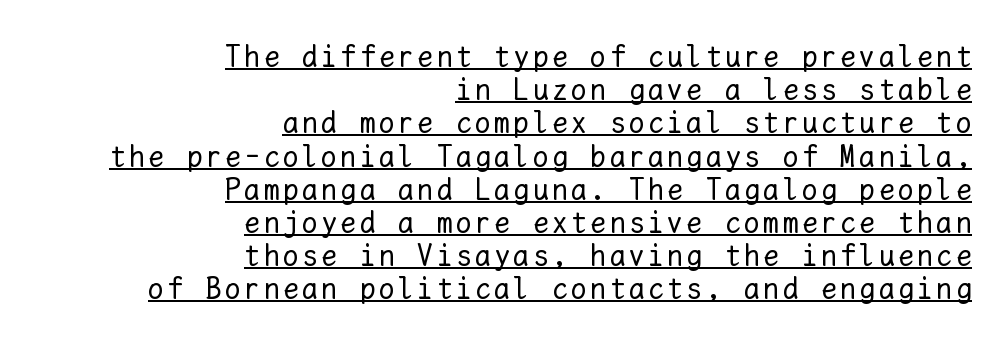
A typesetter would call this monospace, since all characters share one set width. Does the leading feel generous? Not at all — it's pinched. No heavy texture on the line: the type isn't bold. The words here are underlined. A typesetter would mark this as roman, not italic.
